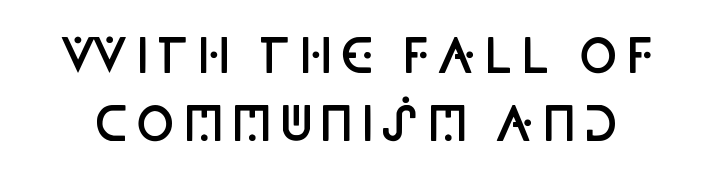
Successive baselines arrive at the customary interval. Descender tails drop into unmarked territory. Think of a printed novel: that variable character pitch is what you see here. The font's upright variant was chosen for this text.
